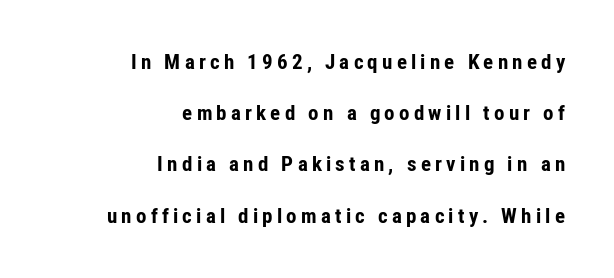
Q: Is the text bold? A: Yes.
Q: Is the text italic (slanted)? A: No, it is upright.
Q: Is the text underlined? A: No.
Q: How is the paragraph aligned? A: Right-aligned.
Q: Is the spacing between letters normal or unusually wide? A: Unusually wide.
Q: Is the spacing between lines tight, normal or loose? A: Loose.
